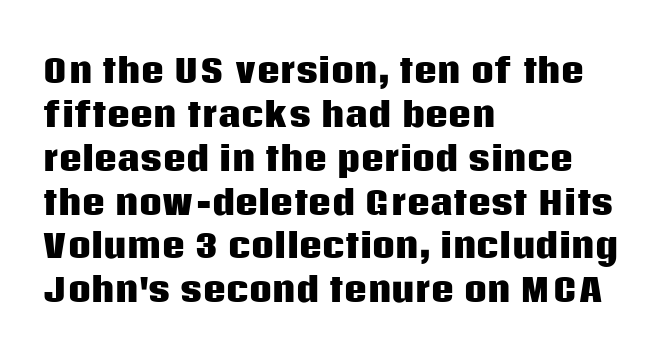
Vertically, the passage feels balanced, rows spaced as you'd expect. Observe the ordinary spacing: letters are neighbours, not strangers. Spacing verdict: proportional, widths tailored to each character. The type family on display is of the sans-serif kind. Every row of glyphs begins at an identical x-position on the left.
